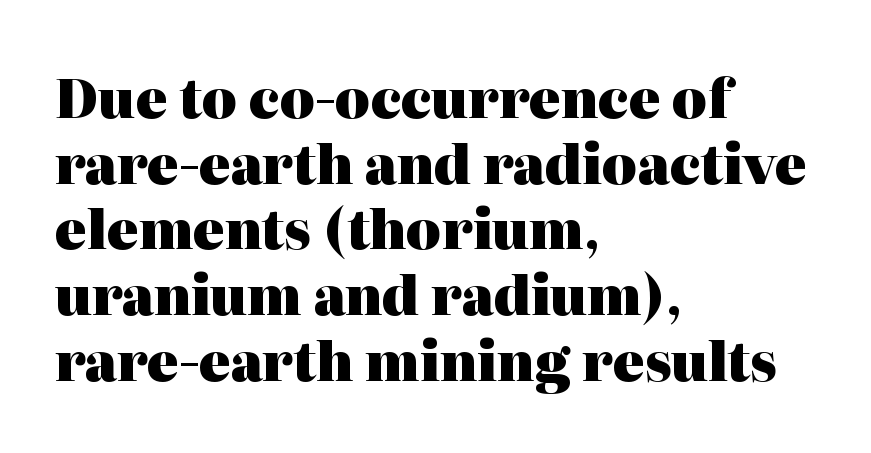
Spacing verdict: proportional, widths tailored to each character. The space beneath each line is pristine and unruled. This sample uses a serif face. The specimen reads as upright at a glance.
